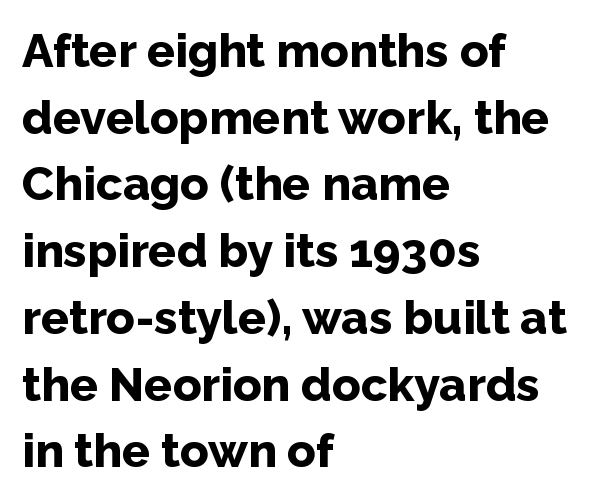
Default kerning and tracking; the words read as compact shapes. Reading down the column, the eye jumps a familiar distance to each next line. Posture: vertical. The rendering anchors every line to the left-hand side. Its strokes are broad and dark, the hallmark of bold type.
